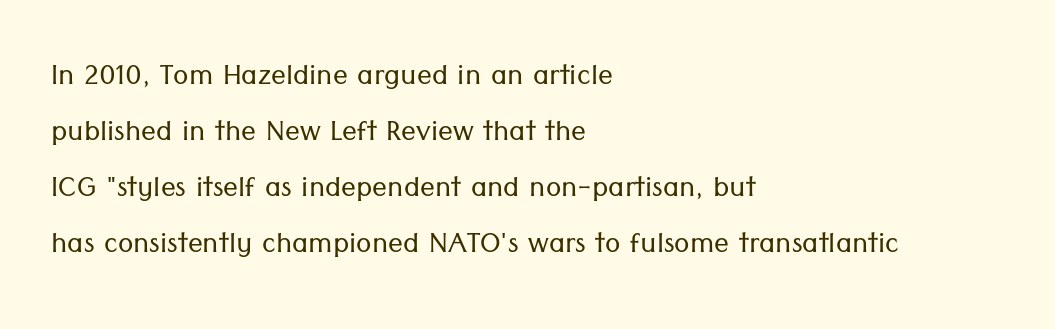
The image shows 37 px light sans-serif type, upright; set left-aligned, normal line spacing (1.51x), normal letter spacing, not underlined; low stroke contrast and a medium x-height.
